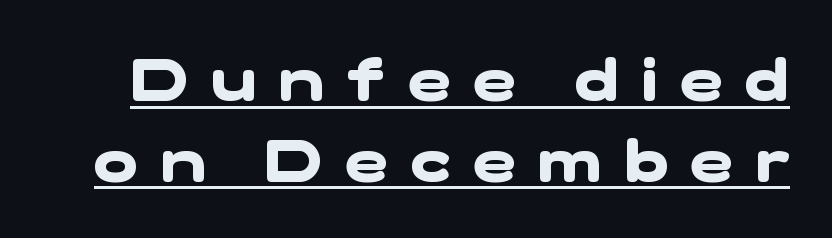
{"serif": "no", "bold": "yes", "weight": "heavy", "width": "wide", "stroke_contrast": "low", "x_height": "medium", "monospaced": "no", "underline": "yes", "line_spacing": "normal", "line_spacing_ratio": 1.39, "letter_spacing": "wide", "letter_spacing_em": 0.39, "glyph_px": 58}
